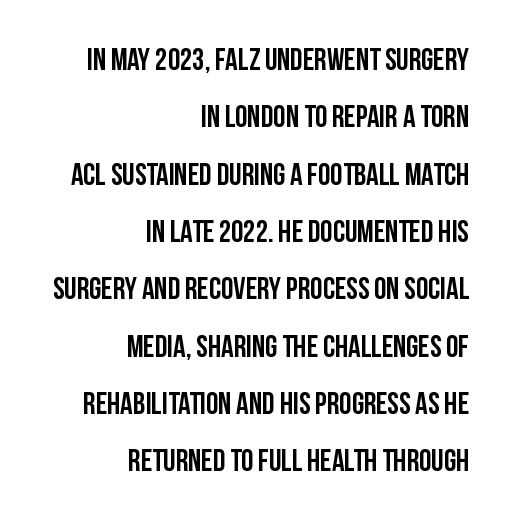
The rendering uses natural spacing where letterforms have individual widths. Has an underline been added? It has not. The compositor pushed each line to the right boundary. Unlike a traditional serif, this face leaves its strokes unadorned. A roman cut, with each character standing at attention.
